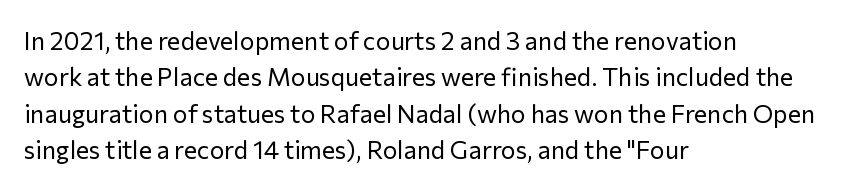
Q: Is the text bold? A: No.
Q: Is the text italic (slanted)? A: No, it is upright.
Q: Is the text underlined? A: No.
Q: How is the paragraph aligned? A: Left-aligned.
Q: Is the spacing between letters normal or unusually wide? A: Normal.
Q: Is the spacing between lines tight, normal or loose? A: Normal.
